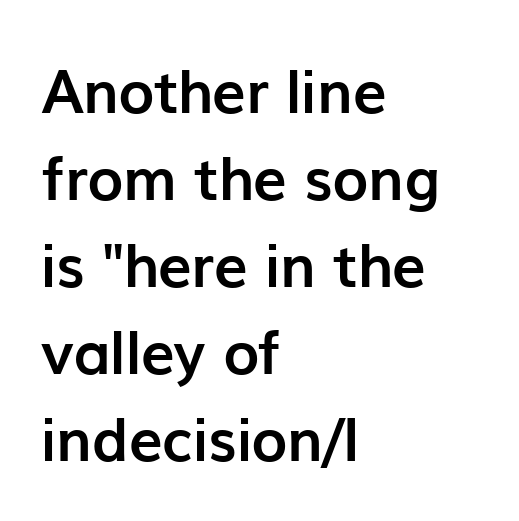
The passage shown is typed in a proportional face where columns would drift. Every character sits straight up, as roman type does. Caption: bold face, heavy strokes. The block of text has a typical density, with ordinary space between rows. Has an underline been added? It has not. Students, note that the glyphs here touch the page at normal intervals.
